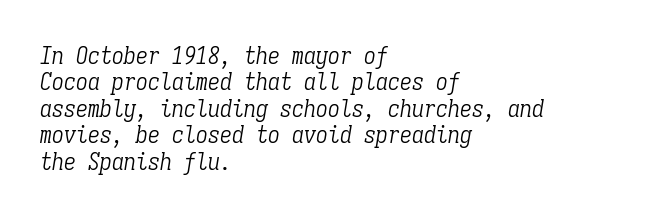
{"italic": "yes", "lean": "right", "slant_degrees": 9, "bold": "no", "underline": "no", "align": "left", "line_spacing": "tight", "line_spacing_ratio": 1.1, "letter_spacing": "normal", "letter_spacing_em": 0.0, "glyph_px": 24}
